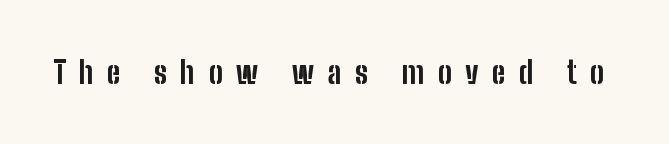
{"serif": "no", "italic": "no", "bold": "yes", "weight": "bold", "width": "condensed", "stroke_contrast": "low", "x_height": "medium", "monospaced": "no", "underline": "no", "letter_spacing": "wide", "letter_spacing_em": 0.44, "glyph_px": 31}
